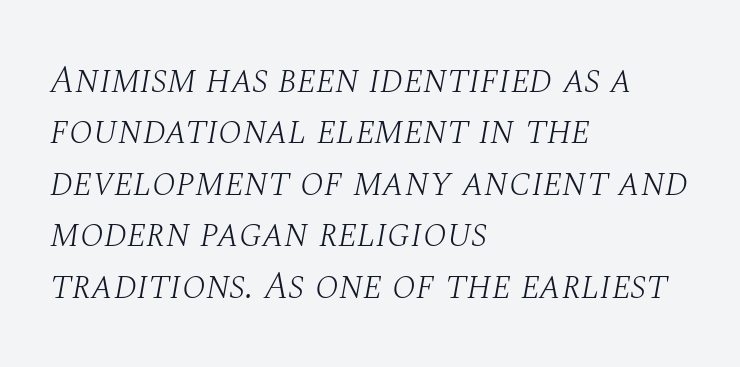
The passage shown is not bold in any degree. Plain, unruled lines of type. Proportional: the letters do not fall into vertical columns. Characters follow at the spacing the type designer built in.
